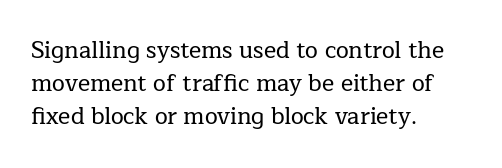
Q: Is the text italic (slanted)? A: No, it is upright.
Q: Is the text underlined? A: No.
Q: How is the paragraph aligned? A: Left-aligned.
Q: Is the spacing between letters normal or unusually wide? A: Normal.
Q: Is the spacing between lines tight, normal or loose? A: Normal.
